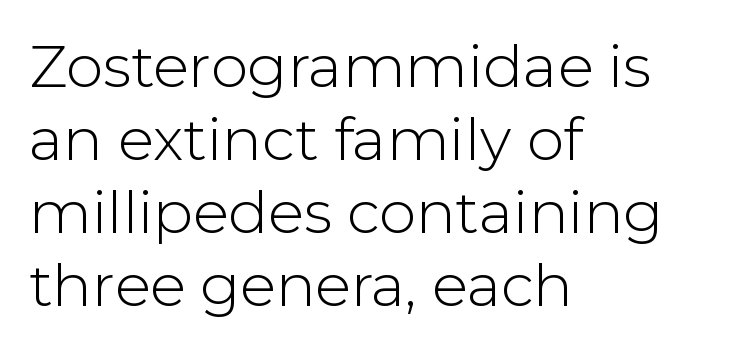
Q: Is the text bold? A: No.
Q: Is the text italic (slanted)? A: No, it is upright.
Q: Is the typeface a serif or a sans-serif typeface? A: Sans-serif.
Q: Is the text underlined? A: No.
Q: How is the paragraph aligned? A: Left-aligned.
Q: Is the spacing between letters normal or unusually wide? A: Normal.
Q: Width (condensed, normal, or wide)? A: Normal.
Q: Stroke contrast? A: Low.
Q: x-height? A: Medium.
Q: Monospaced? A: No.
